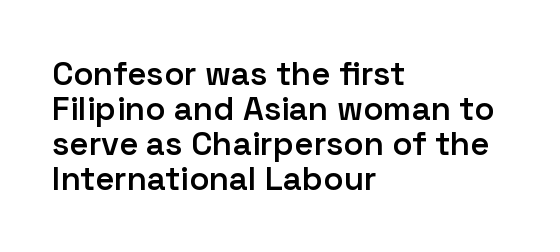
Q: Is the text bold? A: Semi-bold.
Q: Is the text italic (slanted)? A: No, it is upright.
Q: Is the typeface a serif or a sans-serif typeface? A: Sans-serif.
Q: Is the text underlined? A: No.
Q: How is the paragraph aligned? A: Left-aligned.
Q: Is the spacing between letters normal or unusually wide? A: Normal.
Q: Is the spacing between lines tight, normal or loose? A: Tight.
Q: Width (condensed, normal, or wide)? A: Normal.
Q: Stroke contrast? A: Low.
Q: x-height? A: Medium.
Q: Monospaced? A: No.
